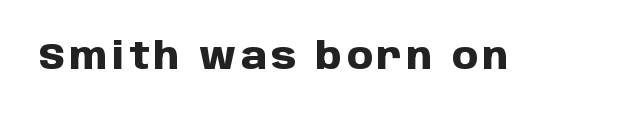
The image shows 37 px heavy sans-serif type, upright; set not underlined; low stroke contrast and a large x-height.
